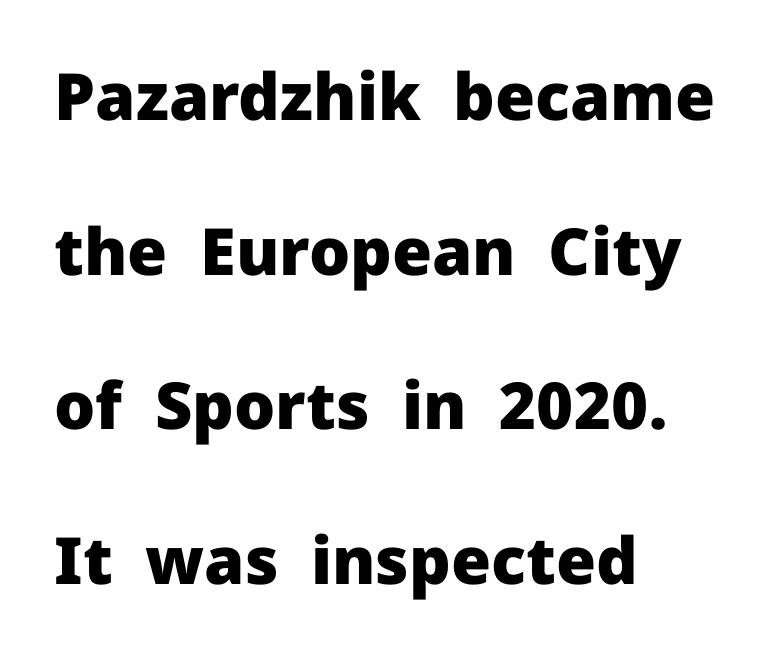
{"serif": "no", "italic": "no", "bold": "yes", "weight": "heavy", "width": "normal", "stroke_contrast": "low", "x_height": "medium", "monospaced": "no", "underline": "no", "align": "left", "line_spacing": "loose", "line_spacing_ratio": 2.38, "letter_spacing": "normal", "letter_spacing_em": 0.0, "glyph_px": 65}
